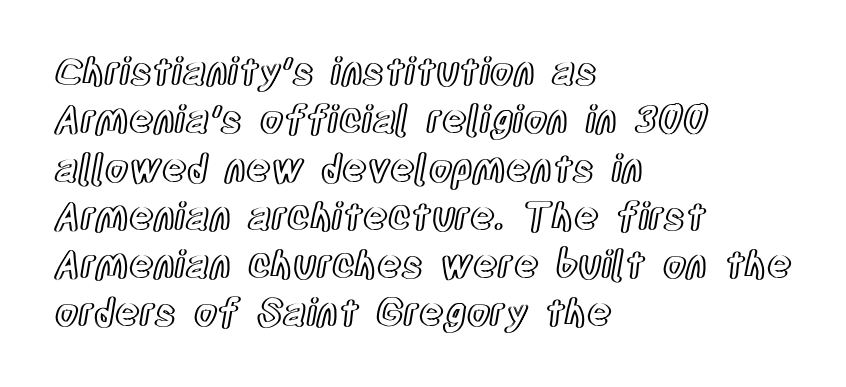
{"width": "condensed", "x_height": "large", "monospaced": "no", "underline": "no", "align": "left", "line_spacing": "normal", "line_spacing_ratio": 1.27, "letter_spacing": "normal", "letter_spacing_em": 0.0, "glyph_px": 38}
